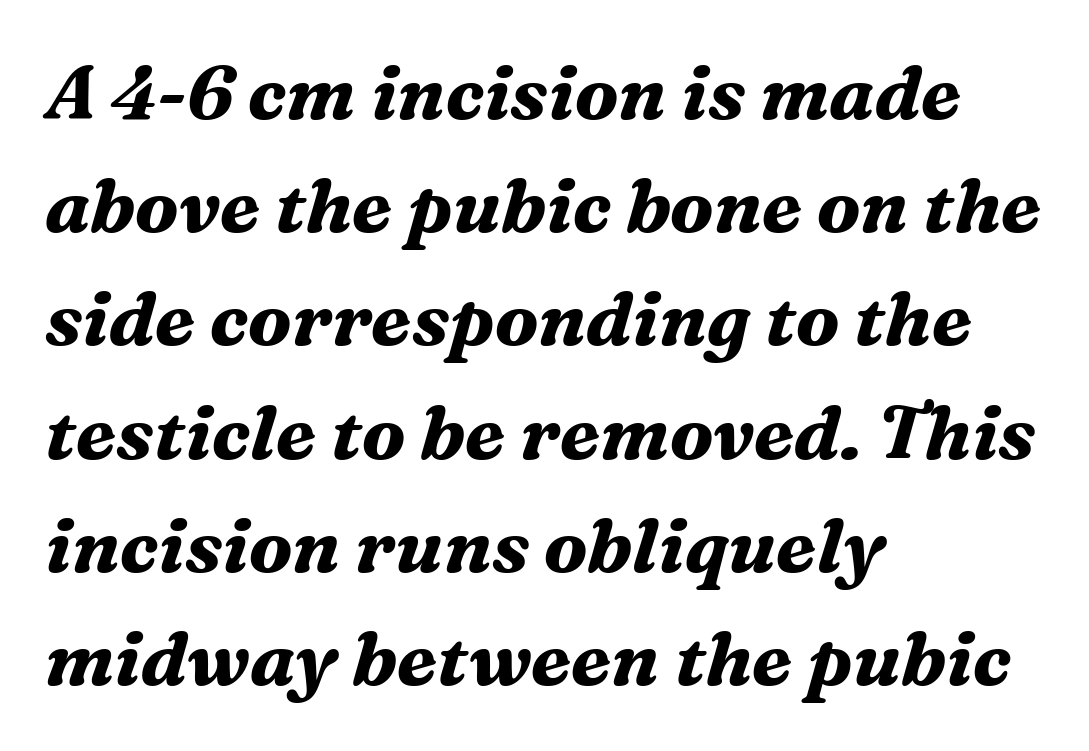
Q: Is the text bold? A: Yes.
Q: Is the text italic (slanted)? A: Yes, it leans right by about 16 degrees.
Q: Is the typeface a serif or a sans-serif typeface? A: Serif.
Q: Is the text underlined? A: No.
Q: How is the paragraph aligned? A: Left-aligned.
Q: Is the spacing between letters normal or unusually wide? A: Normal.
Q: Is the spacing between lines tight, normal or loose? A: Normal.
Q: Width (condensed, normal, or wide)? A: Normal.
Q: Stroke contrast? A: Medium.
Q: x-height? A: Medium.
Q: Monospaced? A: No.
